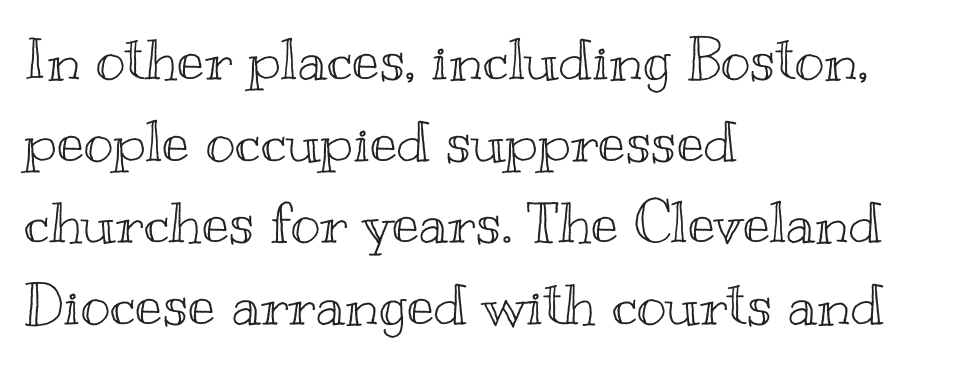
{"italic": "no", "width": "wide", "x_height": "small", "monospaced": "no", "underline": "no", "align": "left", "line_spacing": "normal", "line_spacing_ratio": 1.43, "letter_spacing": "normal", "letter_spacing_em": 0.0, "glyph_px": 57}
